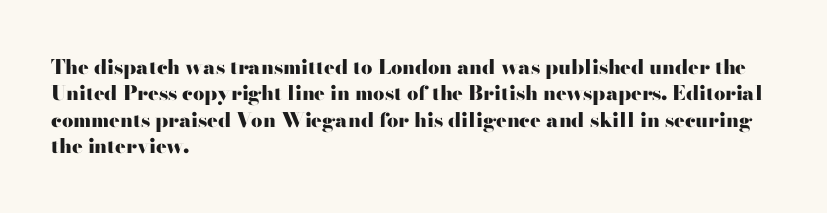
No extra tracking has been applied to these lines. The font is running at its bold setting. Students, observe: this is what conventionally led text looks like. Ascenders rise straight up at ninety degrees.
